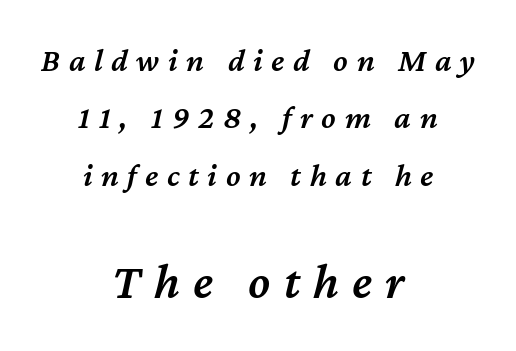
Q: Is the text bold? A: Semi-bold.
Q: Is the text italic (slanted)? A: Yes, it leans right by about 12 degrees.
Q: Is the text underlined? A: No.
Q: How is the paragraph aligned? A: Centered.
Q: Is the spacing between letters normal or unusually wide? A: Unusually wide.
Q: Which block of text is set in a larger size, the first (top) or the second (bottom)? A: The second (bottom) one.
Q: Width (condensed, normal, or wide)? A: Normal.
Q: Stroke contrast? A: Medium.
Q: x-height? A: Medium.
Q: Monospaced? A: No.
